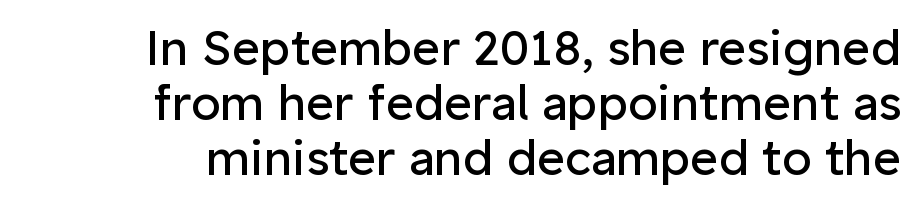
{"serif": "no", "italic": "no", "bold": "no", "weight": "regular", "width": "normal", "stroke_contrast": "low", "x_height": "medium", "monospaced": "no", "underline": "no", "align": "right", "line_spacing": "tight", "line_spacing_ratio": 1.15, "letter_spacing": "normal", "letter_spacing_em": 0.0, "glyph_px": 48}
